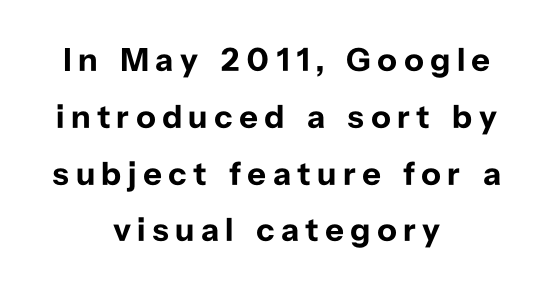
Q: Is the text bold? A: Yes.
Q: Is the text italic (slanted)? A: No, it is upright.
Q: Is the typeface a serif or a sans-serif typeface? A: Sans-serif.
Q: Is the text underlined? A: No.
Q: How is the paragraph aligned? A: Centered.
Q: Width (condensed, normal, or wide)? A: Normal.
Q: Stroke contrast? A: Low.
Q: x-height? A: Medium.
Q: Monospaced? A: No.
